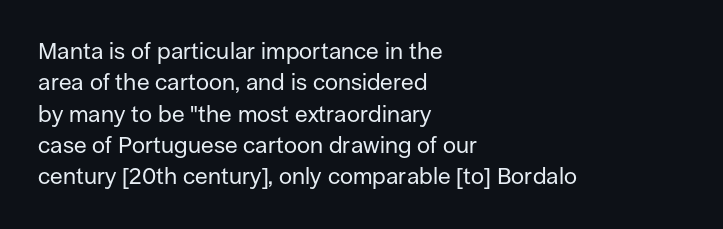
{"italic": "no", "bold": "no", "underline": "no", "align": "left", "line_spacing": "normal", "line_spacing_ratio": 1.36, "letter_spacing": "normal", "letter_spacing_em": 0.0, "glyph_px": 23}
